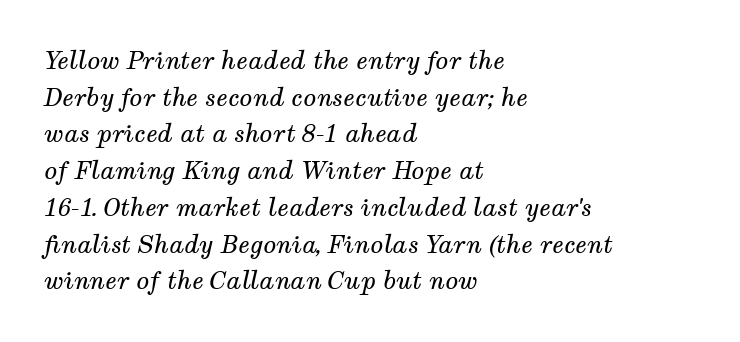
The image shows 24 px text type, italic (leaning right); set left-aligned, normal line spacing (1.53x), normal letter spacing, not underlined.
